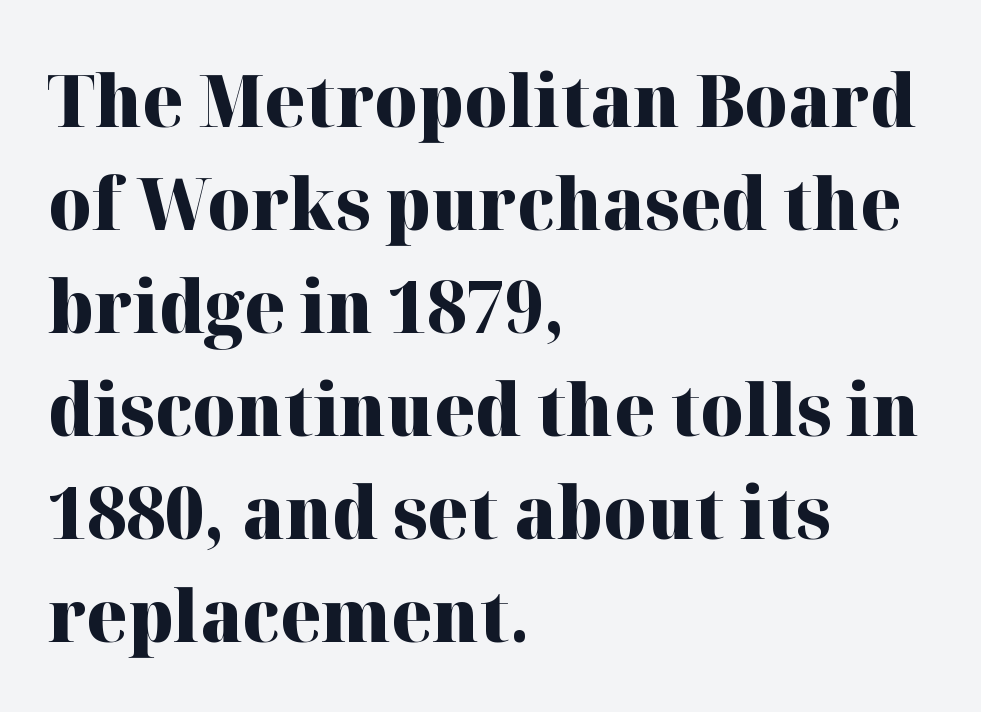
A full-strength bold gives these letters their thick strokes. Notice how the stems are strictly vertical — no italics here. The glyphs in this specimen are seriffed. Whoever set this chose a conventional vertical rhythm. The passage is arranged the way most books set body copy — flush left. Think of a printed novel: that variable character pitch is what you see here.
